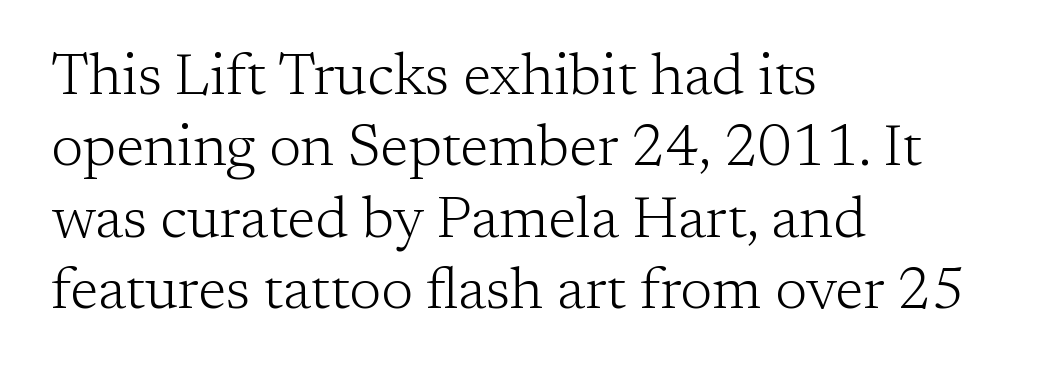
This is the regular roman posture of the typeface. Between one letter and the next there's only the usual sliver of space. No extra ink here — the face is not bold. This rendering features lettering with no underline.
